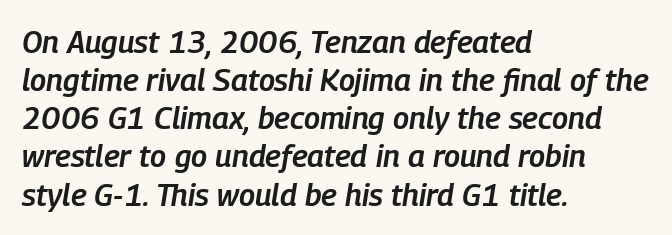
Q: Is the text bold? A: Semi-bold.
Q: Is the text italic (slanted)? A: Yes, it leans right by about 9 degrees.
Q: Is the text underlined? A: No.
Q: How is the paragraph aligned? A: Left-aligned.
Q: Is the spacing between letters normal or unusually wide? A: Normal.
Q: Width (condensed, normal, or wide)? A: Condensed.
Q: Stroke contrast? A: Low.
Q: x-height? A: Medium.
Q: Monospaced? A: No.
